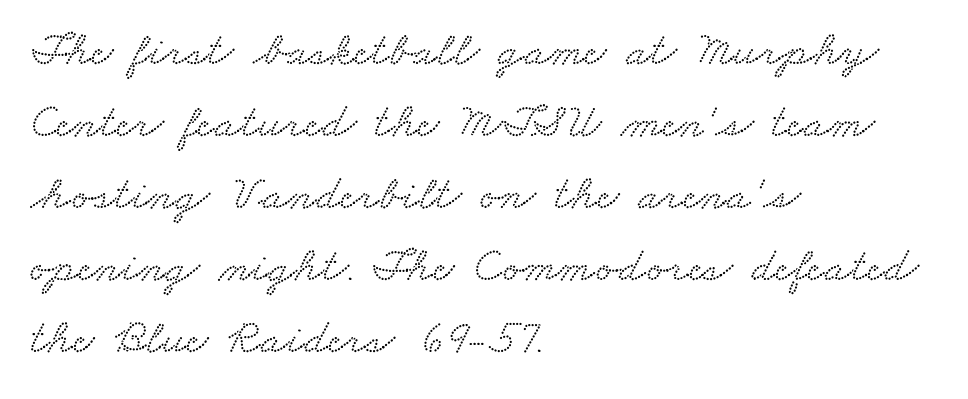
The image shows 48 px wide serif type; set left-aligned, normal line spacing (1.5x), normal letter spacing, not underlined; low stroke contrast and a small x-height.
